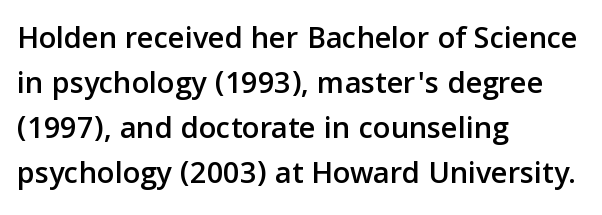
The image shows 32 px sans-serif type, upright; set left-aligned, normal line spacing (1.41x), normal letter spacing, not underlined; low stroke contrast and a medium x-height.
